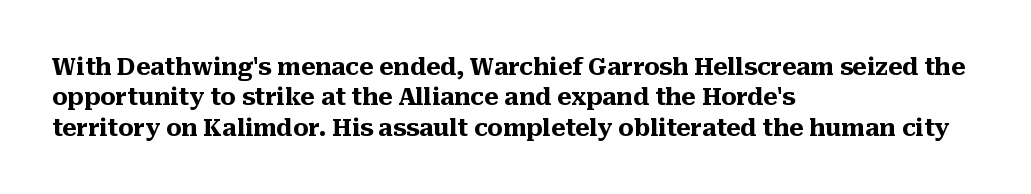
The glyphs are unaccompanied by any horizontal stroke below them. The leading is moderate, giving the passage an even texture. Left-aligned paragraph, ragged on the right. A full-strength bold gives these letters their thick strokes. This sample uses an upright cut, with every glyph sitting square on the baseline.
